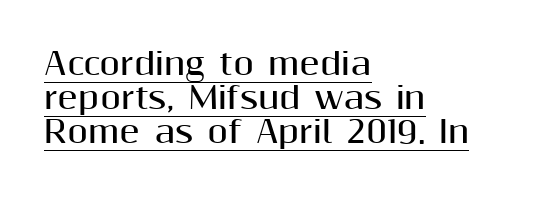
{"serif": "no", "italic": "no", "bold": "yes", "weight": "bold", "width": "normal", "stroke_contrast": "medium", "x_height": "medium", "monospaced": "no", "underline": "yes", "align": "left", "line_spacing": "tight", "line_spacing_ratio": 1.14, "letter_spacing": "normal", "letter_spacing_em": 0.0, "glyph_px": 30}
